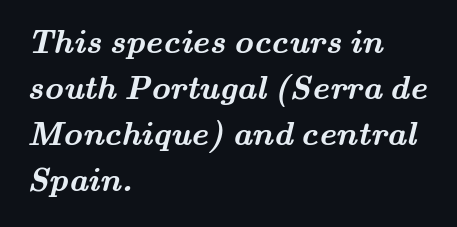
Q: Is the text bold? A: Yes.
Q: Is the typeface a serif or a sans-serif typeface? A: Serif.
Q: Is the text underlined? A: No.
Q: How is the paragraph aligned? A: Left-aligned.
Q: Is the spacing between letters normal or unusually wide? A: Normal.
Q: Is the spacing between lines tight, normal or loose? A: Normal.
Q: Width (condensed, normal, or wide)? A: Wide.
Q: Stroke contrast? A: Medium.
Q: x-height? A: Small.
Q: Monospaced? A: No.
